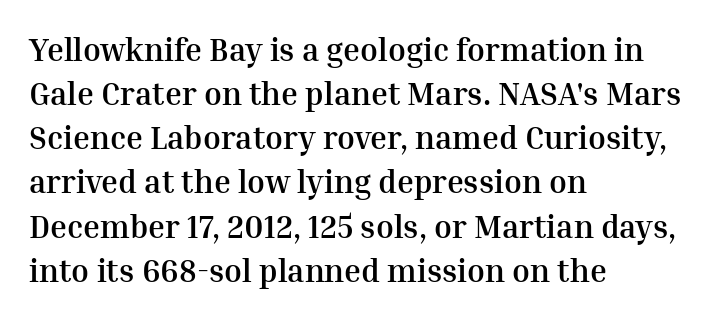
{"serif": "yes", "italic": "no", "bold": "yes", "weight": "semibold", "width": "normal", "stroke_contrast": "medium", "x_height": "medium", "monospaced": "no", "underline": "no", "align": "left", "line_spacing": "normal", "line_spacing_ratio": 1.38, "letter_spacing": "normal", "letter_spacing_em": 0.0, "glyph_px": 32}
